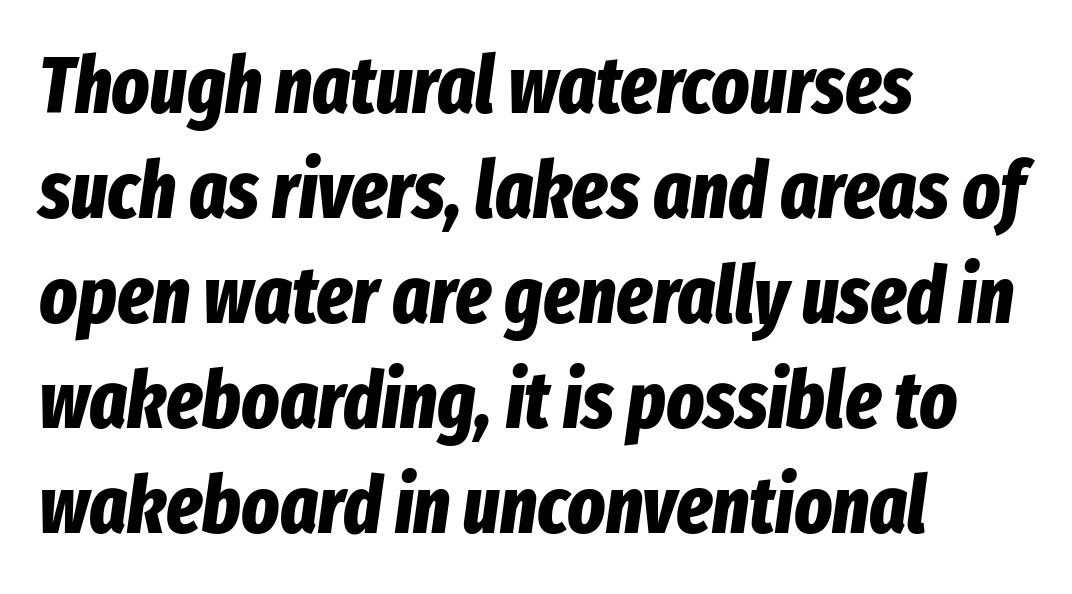
{"italic": "yes", "lean": "right", "slant_degrees": 8, "bold": "yes", "weight": "bold", "width": "condensed", "stroke_contrast": "low", "x_height": "medium", "monospaced": "no", "underline": "no", "align": "left", "line_spacing": "normal", "line_spacing_ratio": 1.33, "letter_spacing": "normal", "letter_spacing_em": 0.0, "glyph_px": 79}
